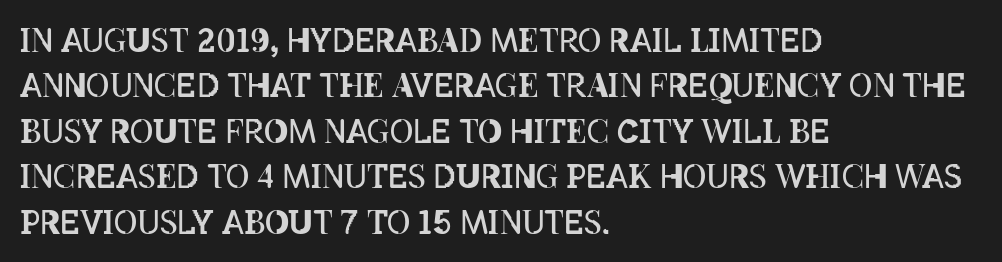
{"italic": "no", "bold": "no", "weight": "regular", "width": "condensed", "stroke_contrast": "low", "x_height": "large", "monospaced": "no", "underline": "no", "align": "left", "line_spacing": "normal", "line_spacing_ratio": 1.42, "letter_spacing": "normal", "letter_spacing_em": 0.0, "glyph_px": 32}
